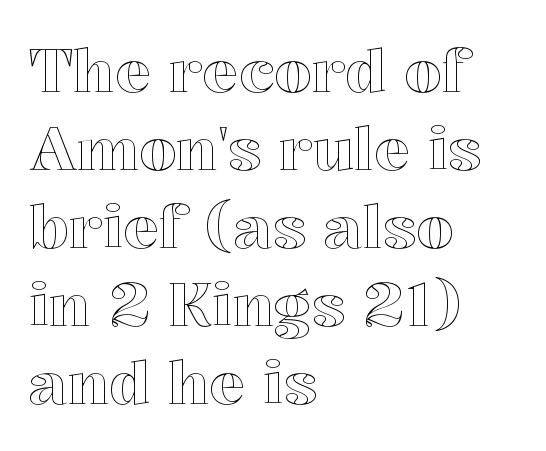
Q: Is the text italic (slanted)? A: No, it is upright.
Q: Is the text underlined? A: No.
Q: How is the paragraph aligned? A: Left-aligned.
Q: Is the spacing between letters normal or unusually wide? A: Normal.
Q: Is the spacing between lines tight, normal or loose? A: Normal.
Q: Width (condensed, normal, or wide)? A: Normal.
Q: x-height? A: Medium.
Q: Monospaced? A: No.
